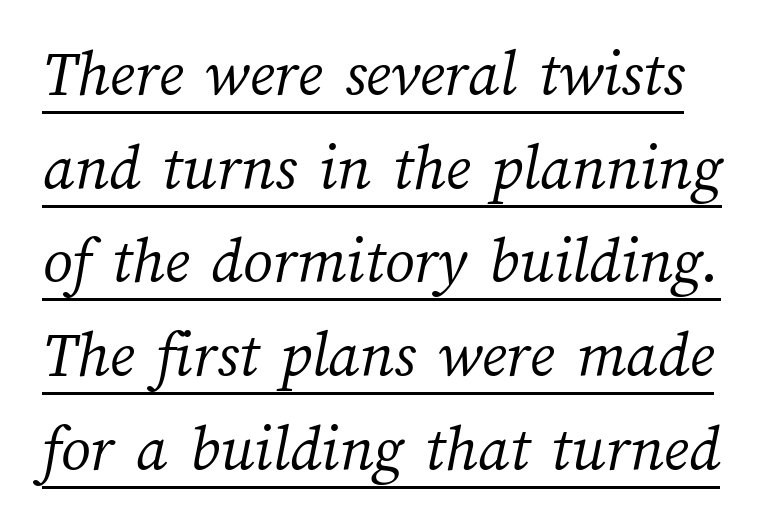
The image shows 66 px light type; set normal line spacing (1.42x), normal letter spacing, underlined; medium stroke contrast and a medium x-height.
